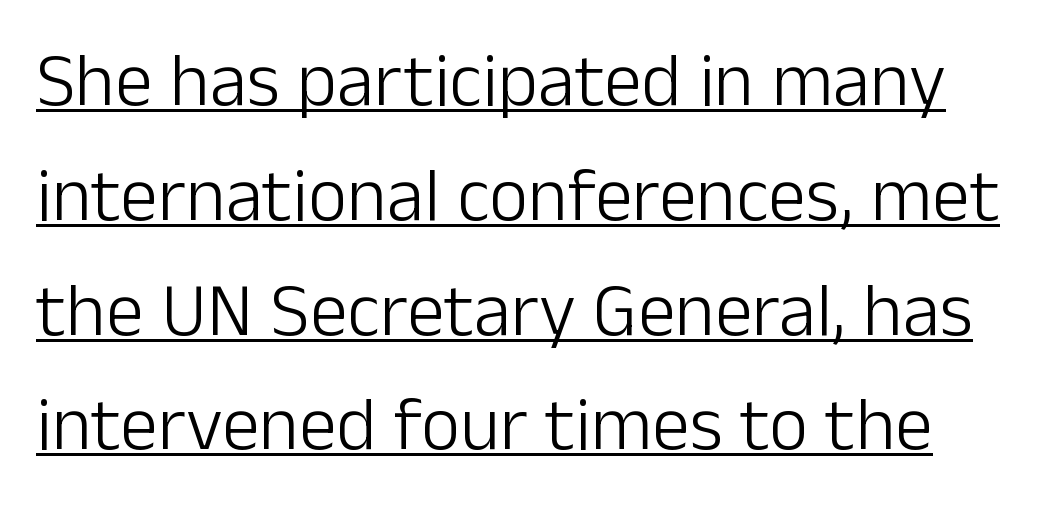
These characters rest on top of a visible drawn line. This sample uses plain, unmodified letter spacing. Compared with typical paragraphs, the rows here are spaced about the same. Do the letters lean? They stand straight. The rendering shows plain stroke endings on the letterforms — a sans-serif design. Weight: not bold — regular or lighter.
